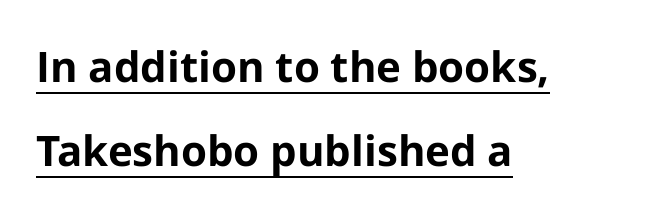
Horizontally, the lines are justified to the leading edge only. In terms of leading, this rendering errs on the spacious side. Style check: upright. The typesetter has applied underlining to the passage shown. Compared with an ordinary text face, these strokes are far heavier — a full bold.
